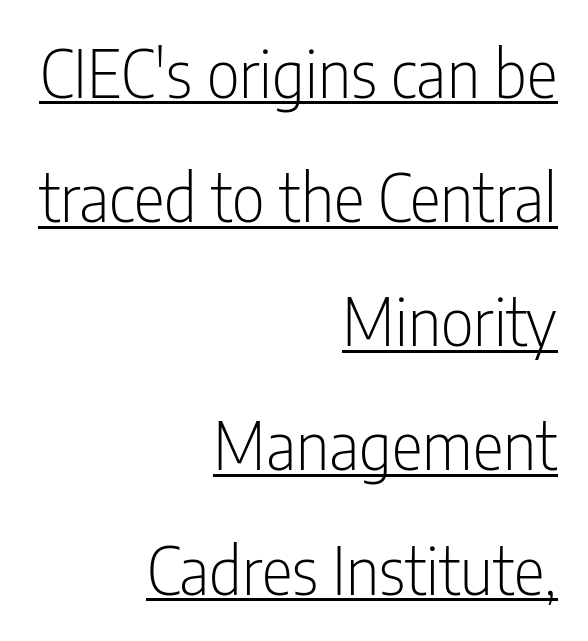
The letters advance in unequal steps, a hallmark of proportional type. The rendering anchors every line to the right-hand side. Quick note: not italic, upright. Counters stay open thanks to moderate or lighter strokes. Quick note: interline space is abundant. Emphasis is given by a line drawn under the lettering.
